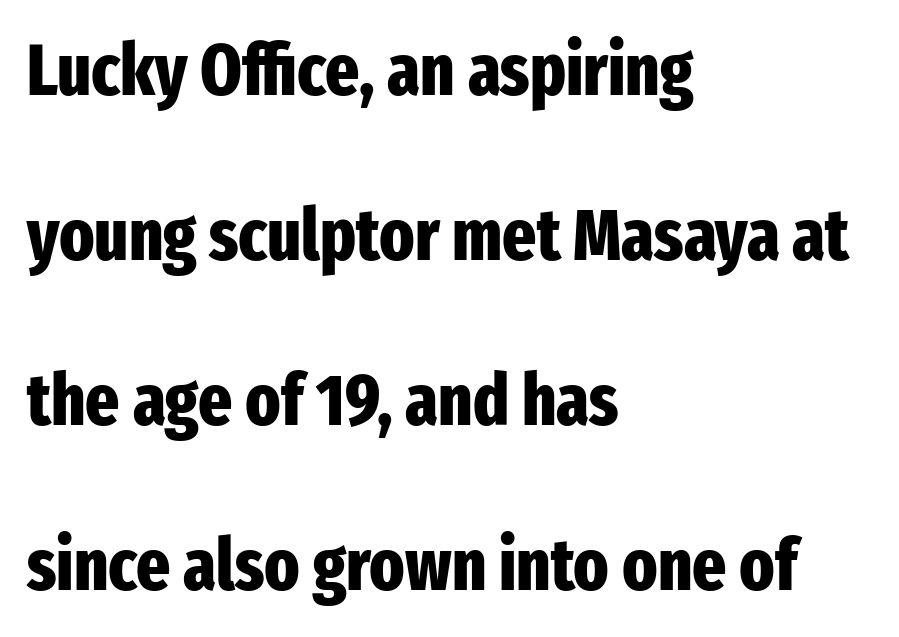
The vertical gap from one line to the next is large. If you drew a line through each stem, it would be perfectly vertical. Type without underlining. Grotesque or geometric, the face here clearly has no serifs. These lines are set flush left with a ragged right edge.
